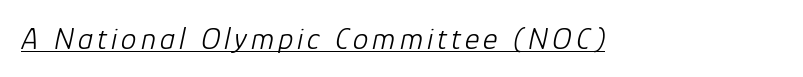
Is the type heavy? It reads as light-to-regular instead. A typesetter would mark this as italic. Does a line run under the words? Yes, clearly. Varying glyph widths throughout — classic text-font behaviour.
